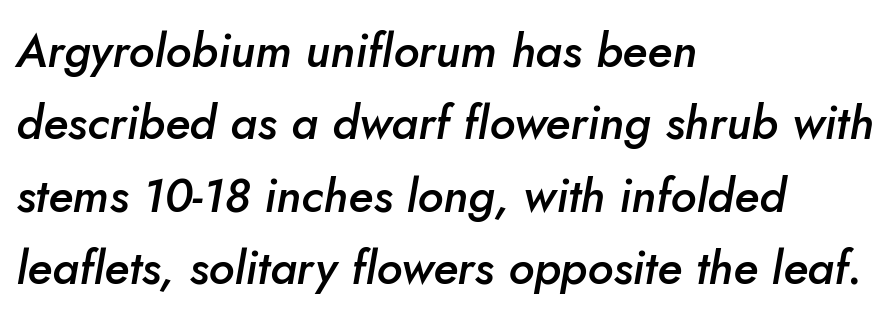
{"italic": "yes", "lean": "right", "slant_degrees": 5, "bold": "semi", "weight": "semibold", "width": "normal", "stroke_contrast": "low", "x_height": "small", "monospaced": "no", "underline": "no", "align": "left", "line_spacing": "normal", "line_spacing_ratio": 1.54, "letter_spacing": "normal", "letter_spacing_em": 0.0, "glyph_px": 47}
